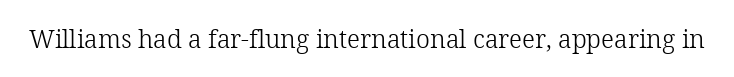
{"italic": "no", "bold": "no", "underline": "no", "letter_spacing": "normal", "letter_spacing_em": 0.0, "glyph_px": 25}
